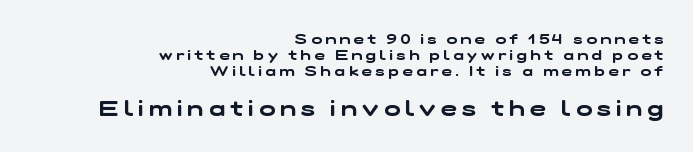
The horizontal fit of the characters is loose and conspicuously gappy. Horizontal alignment here is rightward, an uncommon choice for prose. Cramped leading. The block sitting lower on the canvas is the one with enlarged characters. Has an underline been added? It has not.
